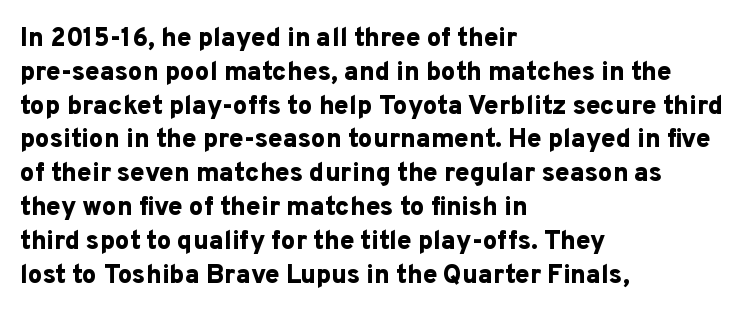
{"italic": "no", "bold": "yes", "underline": "no", "align": "left", "line_spacing": "normal", "line_spacing_ratio": 1.3, "letter_spacing": "normal", "letter_spacing_em": 0.0, "glyph_px": 26}
